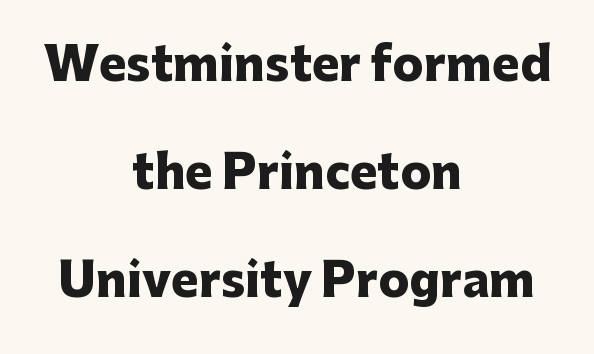
{"serif": "no", "italic": "no", "bold": "yes", "weight": "heavy", "width": "normal", "stroke_contrast": "low", "x_height": "medium", "monospaced": "no", "underline": "no", "align": "center", "line_spacing": "loose", "line_spacing_ratio": 2.35, "letter_spacing": "normal", "letter_spacing_em": 0.0, "glyph_px": 46}
